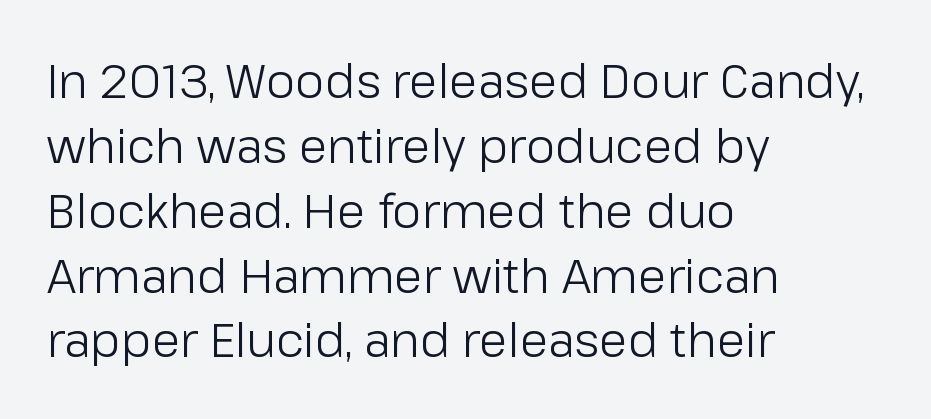
{"serif": "no", "italic": "no", "bold": "no", "weight": "light", "width": "normal", "stroke_contrast": "low", "x_height": "medium", "monospaced": "no", "underline": "no", "align": "left", "line_spacing": "normal", "line_spacing_ratio": 1.38, "letter_spacing": "normal", "letter_spacing_em": 0.0, "glyph_px": 47}
